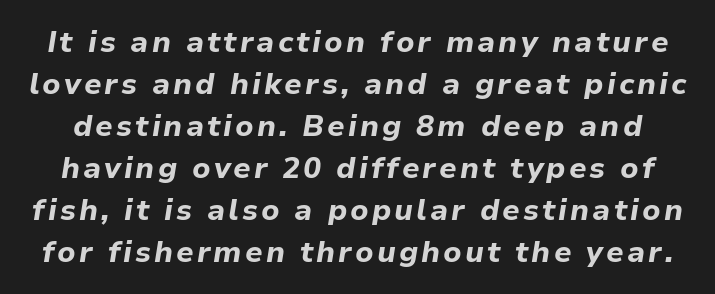
Q: Is the text bold? A: Yes.
Q: Is the text italic (slanted)? A: Yes, it leans right by about 9 degrees.
Q: Is the text underlined? A: No.
Q: Is the spacing between lines tight, normal or loose? A: Normal.
Q: Width (condensed, normal, or wide)? A: Normal.
Q: Stroke contrast? A: Low.
Q: x-height? A: Medium.
Q: Monospaced? A: No.
